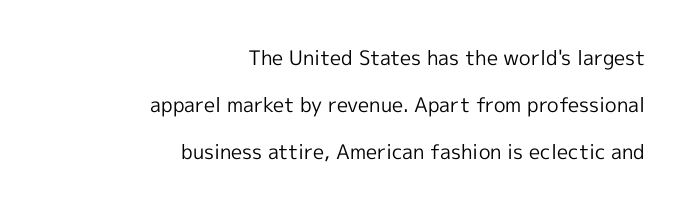
{"italic": "no", "bold": "no", "underline": "no", "align": "right", "line_spacing": "loose", "line_spacing_ratio": 2.34, "letter_spacing": "normal", "letter_spacing_em": 0.0, "glyph_px": 20}
